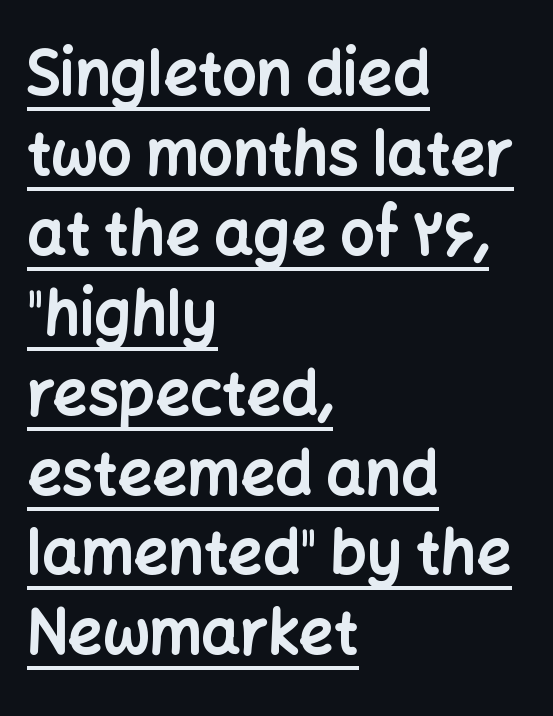
The image shows 61 px bold sans-serif type, upright; set left-aligned, normal line spacing (1.31x), normal letter spacing, underlined; low stroke contrast and a medium x-height.
